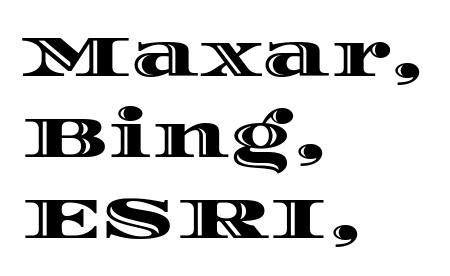
Note the varied advance widths — an 'i' is clearly narrower than an 'm'. If you drew a line through each stem, it would be perfectly vertical. The block of text has a typical density, with ordinary space between rows. The type is set solid horizontally, with unmodified tracking. The glyphs are unaccompanied by any horizontal stroke below them.
